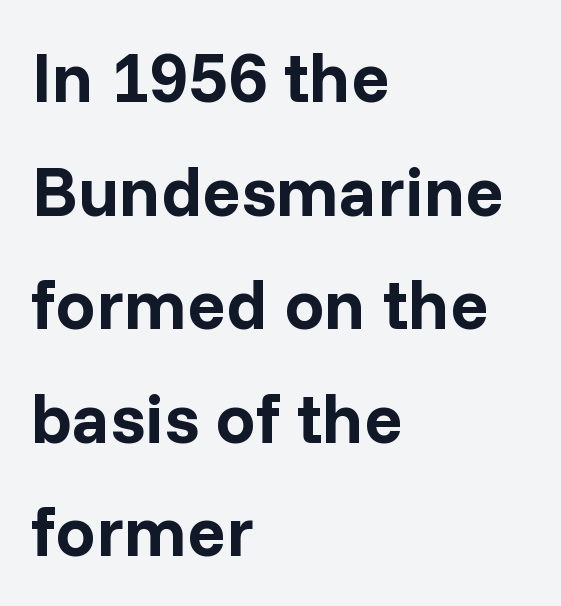
Proportional: the letters do not fall into vertical columns. If you drew a line through each stem, it would be perfectly vertical. Compared with an ordinary text face, these strokes are far heavier — a full bold. Honestly, there is no underline to notice here at all. Between one letter and the next there's only the usual sliver of space.
